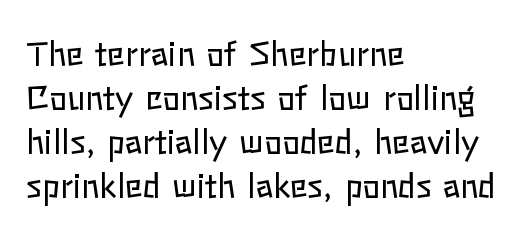
Q: Is the text bold? A: No.
Q: Is the text italic (slanted)? A: No, it is upright.
Q: Is the text underlined? A: No.
Q: How is the paragraph aligned? A: Left-aligned.
Q: Is the spacing between letters normal or unusually wide? A: Normal.
Q: Is the spacing between lines tight, normal or loose? A: Normal.
Q: Width (condensed, normal, or wide)? A: Normal.
Q: Stroke contrast? A: Low.
Q: x-height? A: Medium.
Q: Monospaced? A: No.
